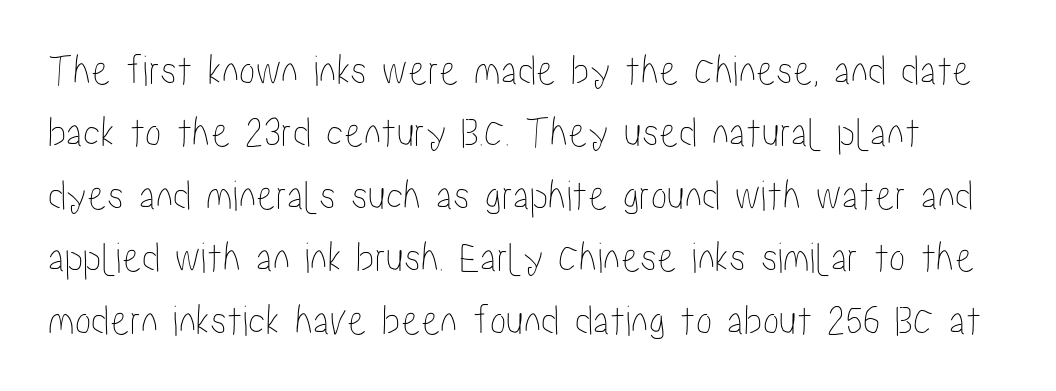
The image shows 44 px condensed type, upright; set normal line spacing (1.42x), normal letter spacing, not underlined; low stroke contrast and a medium x-height.
